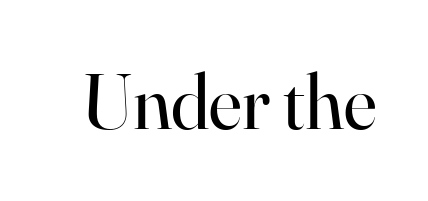
{"serif": "yes", "italic": "no", "bold": "no", "weight": "regular", "width": "normal", "stroke_contrast": "high", "x_height": "small", "monospaced": "no", "underline": "no", "letter_spacing": "normal", "letter_spacing_em": 0.0, "glyph_px": 78}
